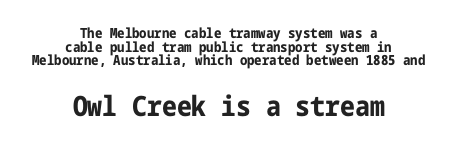
Q: Is the text bold? A: Yes.
Q: Is the text italic (slanted)? A: No, it is upright.
Q: Is the typeface a serif or a sans-serif typeface? A: Sans-serif.
Q: Is the text underlined? A: No.
Q: How is the paragraph aligned? A: Centered.
Q: Is the spacing between letters normal or unusually wide? A: Normal.
Q: Is the spacing between lines tight, normal or loose? A: Tight.
Q: Which block of text is set in a larger size, the first (top) or the second (bottom)? A: The second (bottom) one.
Q: Width (condensed, normal, or wide)? A: Condensed.
Q: Stroke contrast? A: Low.
Q: x-height? A: Medium.
